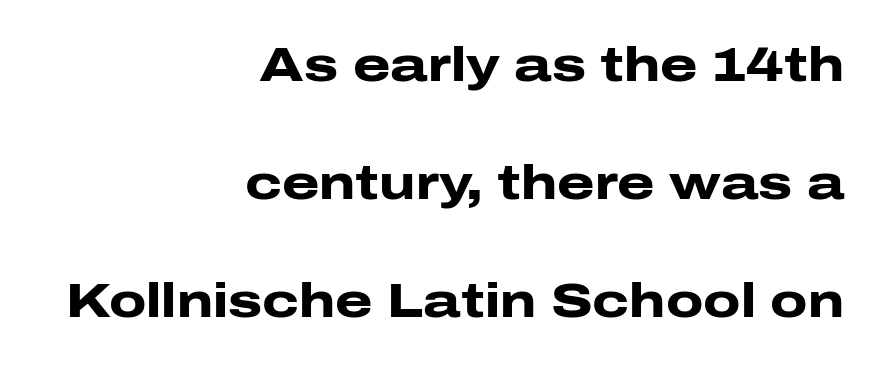
{"serif": "no", "italic": "no", "bold": "yes", "weight": "heavy", "width": "wide", "stroke_contrast": "low", "x_height": "medium", "monospaced": "no", "underline": "no", "align": "right", "line_spacing": "loose", "line_spacing_ratio": 2.46, "letter_spacing": "normal", "letter_spacing_em": 0.0, "glyph_px": 48}
